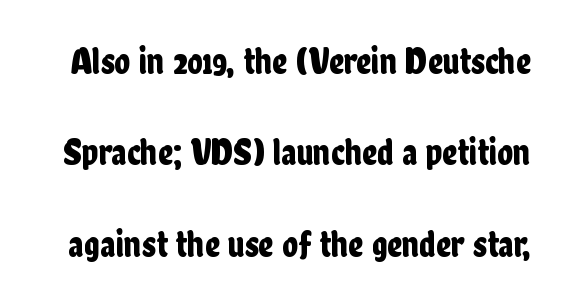
The image shows 37 px condensed sans-serif type, upright; set loose line spacing (2.47x), normal letter spacing, not underlined; low stroke contrast and a medium x-height.
